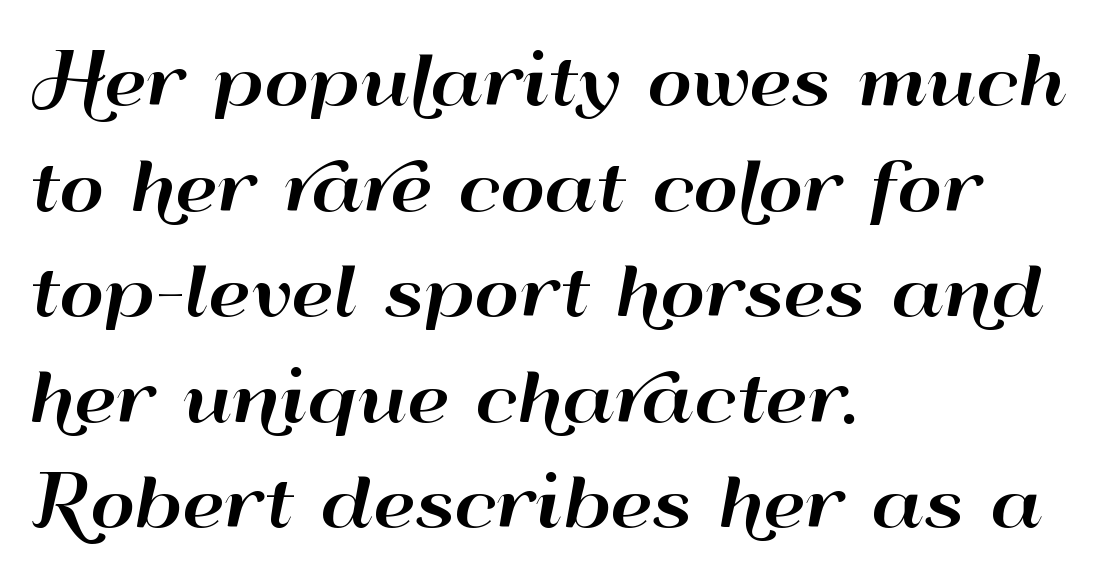
Is there much room between lines? A standard amount, neither cramped nor airy. Nothing sits at the stroke ends, so this counts as sans-serif. Is this a fixed-width face? No — the glyphs have proportional, varying widths. These lines are set flush left with a ragged right edge. Decoration check: the copy has no underline.
